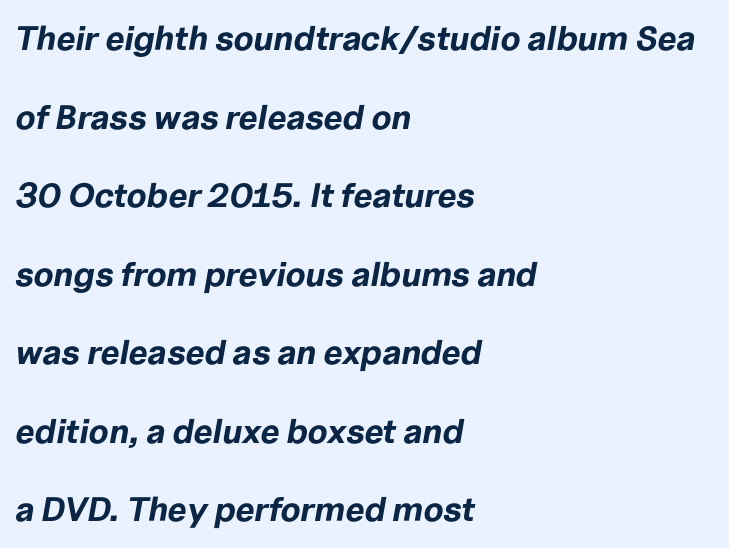
The image shows 34 px bold type, italic (leaning right); set left-aligned, loose line spacing (2.31x), normal letter spacing, not underlined; low stroke contrast and a medium x-height.
